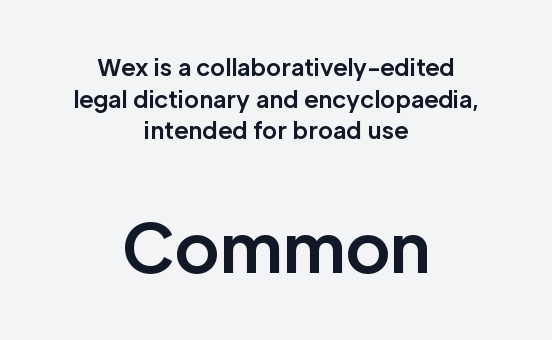
Between one letter and the next there's only the usual sliver of space. The glyphs are unaccompanied by any horizontal stroke below them. The type sits square on the baseline with zero lean. Compared with an ordinary text face, these strokes are far heavier — a full bold.
